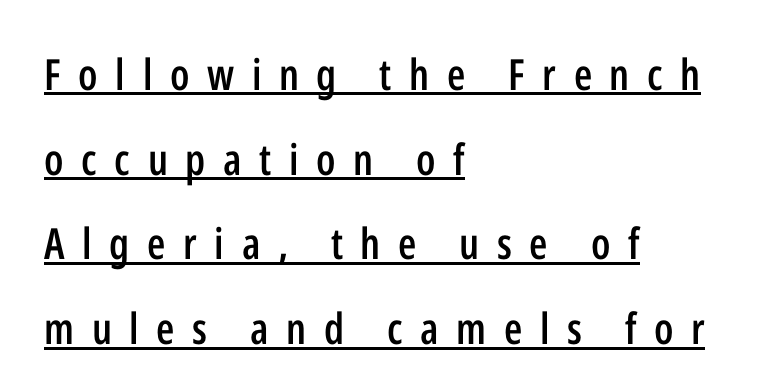
{"serif": "no", "italic": "no", "bold": "semi", "weight": "semibold", "width": "condensed", "stroke_contrast": "low", "x_height": "medium", "monospaced": "no", "underline": "yes", "align": "left", "line_spacing": "loose", "line_spacing_ratio": 1.97, "letter_spacing": "wide", "letter_spacing_em": 0.41, "glyph_px": 43}
